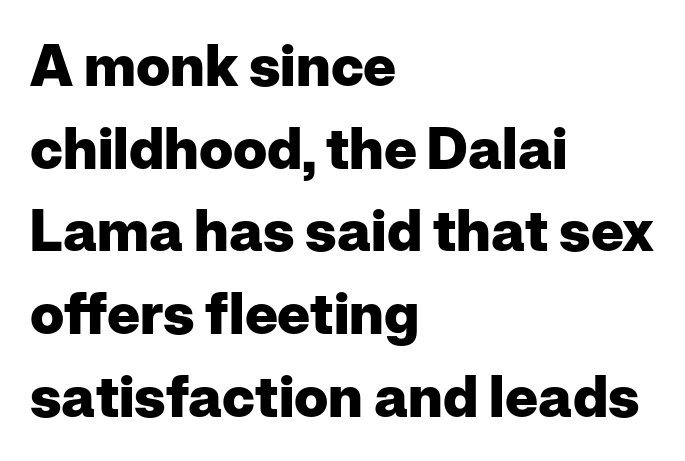
{"serif": "no", "italic": "no", "bold": "yes", "weight": "heavy", "width": "normal", "stroke_contrast": "low", "x_height": "medium", "monospaced": "no", "underline": "no", "align": "left", "line_spacing": "normal", "line_spacing_ratio": 1.45, "letter_spacing": "normal", "letter_spacing_em": 0.0, "glyph_px": 57}
